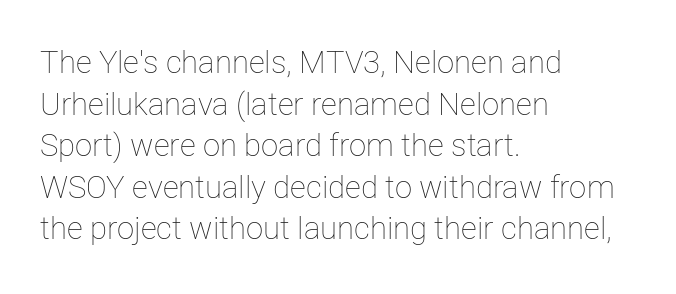
The image shows 31 px thin type, upright; set left-aligned, normal line spacing (1.34x), normal letter spacing, not underlined; low stroke contrast and a medium x-height.
